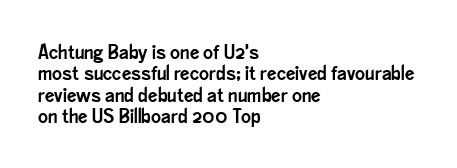
Q: Is the text italic (slanted)? A: No, it is upright.
Q: Is the text underlined? A: No.
Q: How is the paragraph aligned? A: Left-aligned.
Q: Is the spacing between letters normal or unusually wide? A: Normal.
Q: Is the spacing between lines tight, normal or loose? A: Tight.
